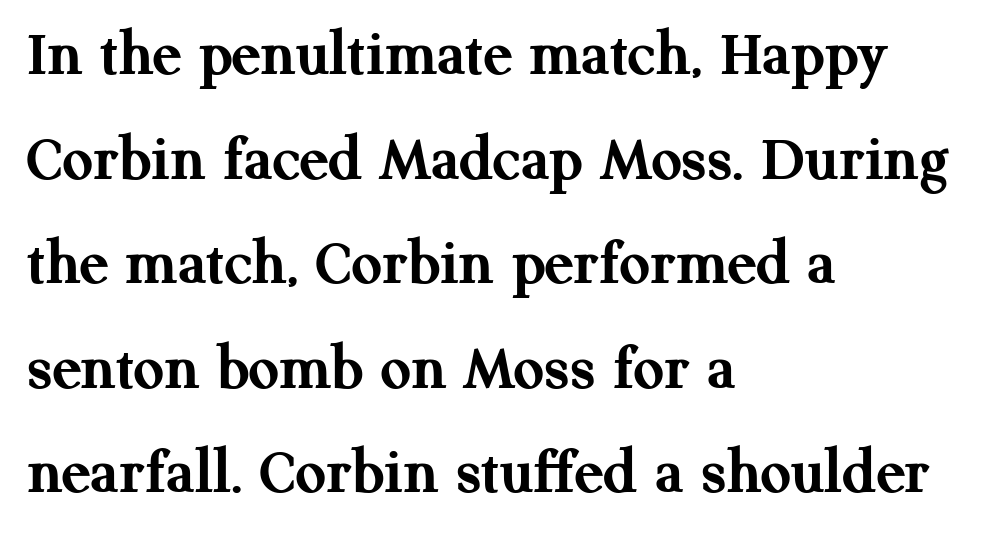
The image shows 67 px semibold serif type, upright; set left-aligned, normal line spacing (1.56x), normal letter spacing, not underlined; medium stroke contrast and a medium x-height.
